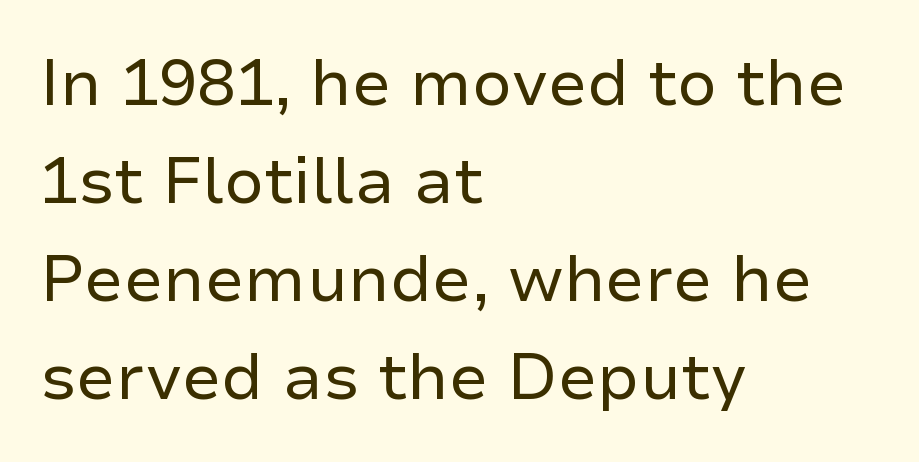
{"serif": "no", "italic": "no", "bold": "no", "weight": "regular", "width": "normal", "stroke_contrast": "low", "x_height": "medium", "monospaced": "no", "underline": "no", "align": "left", "line_spacing": "normal", "line_spacing_ratio": 1.53, "letter_spacing": "normal", "letter_spacing_em": 0.0, "glyph_px": 64}
